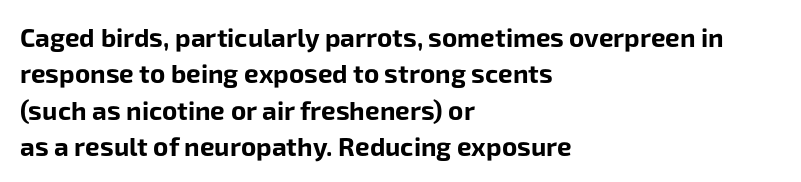
The image shows 26 px bold type, upright; set left-aligned, normal line spacing (1.4x), normal letter spacing, not underlined.
